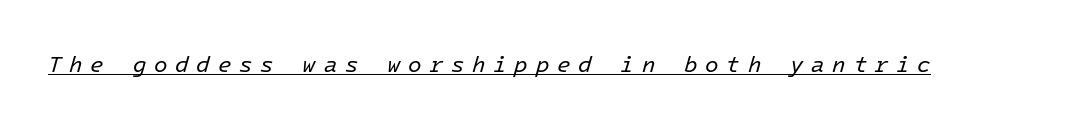
{"italic": "yes", "lean": "right", "slant_degrees": 16, "bold": "no", "underline": "yes", "letter_spacing": "wide", "letter_spacing_em": 0.35, "glyph_px": 22}
